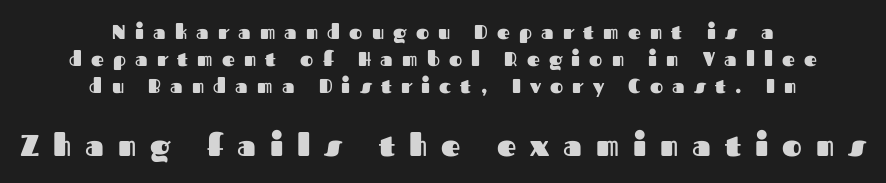
The image shows 30 px heavy sans-serif type, upright; set centered, normal line spacing (1.36x), unusually wide letter spacing (+0.46 em), not underlined; the second (bottom) block is 1.5x larger; medium stroke contrast and a medium x-height.
